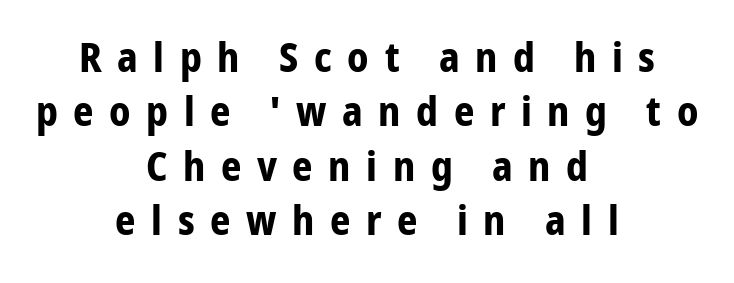
Q: Is the text bold? A: Yes.
Q: Is the text italic (slanted)? A: No, it is upright.
Q: Is the typeface a serif or a sans-serif typeface? A: Sans-serif.
Q: Is the text underlined? A: No.
Q: How is the paragraph aligned? A: Centered.
Q: Is the spacing between letters normal or unusually wide? A: Unusually wide.
Q: Is the spacing between lines tight, normal or loose? A: Normal.
Q: Width (condensed, normal, or wide)? A: Condensed.
Q: Stroke contrast? A: Low.
Q: x-height? A: Medium.
Q: Monospaced? A: No.
